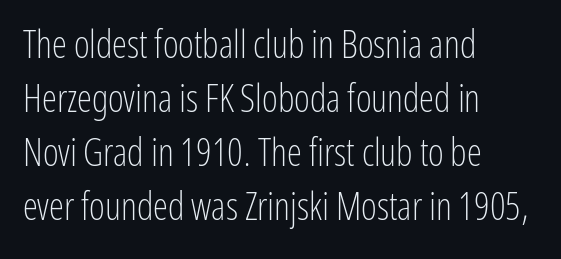
Q: Is the text bold? A: No.
Q: Is the text italic (slanted)? A: No, it is upright.
Q: Is the typeface a serif or a sans-serif typeface? A: Sans-serif.
Q: Is the text underlined? A: No.
Q: How is the paragraph aligned? A: Left-aligned.
Q: Is the spacing between letters normal or unusually wide? A: Normal.
Q: Is the spacing between lines tight, normal or loose? A: Normal.
Q: Width (condensed, normal, or wide)? A: Condensed.
Q: Stroke contrast? A: Low.
Q: x-height? A: Medium.
Q: Monospaced? A: No.
